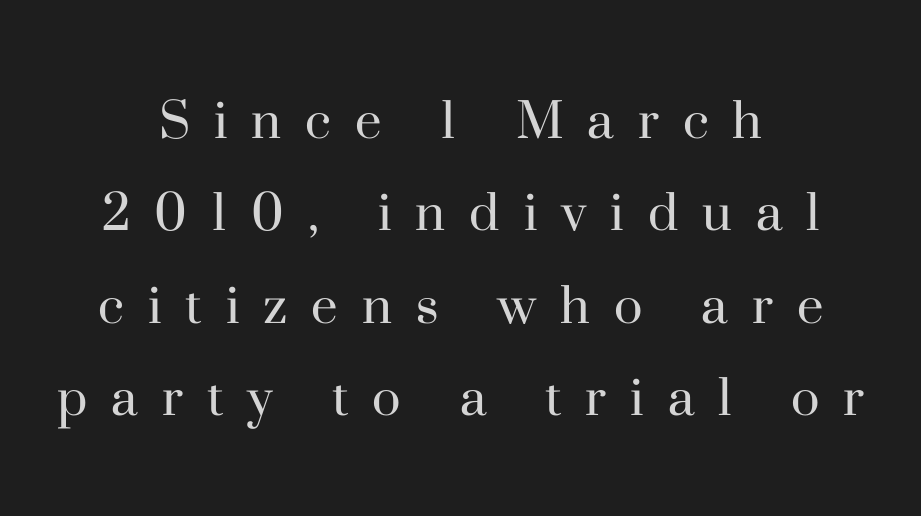
The image shows 60 px regular-weight serif type, upright; set centered, normal line spacing (1.54x), unusually wide letter spacing (+0.4 em), not underlined; high stroke contrast and a small x-height.
